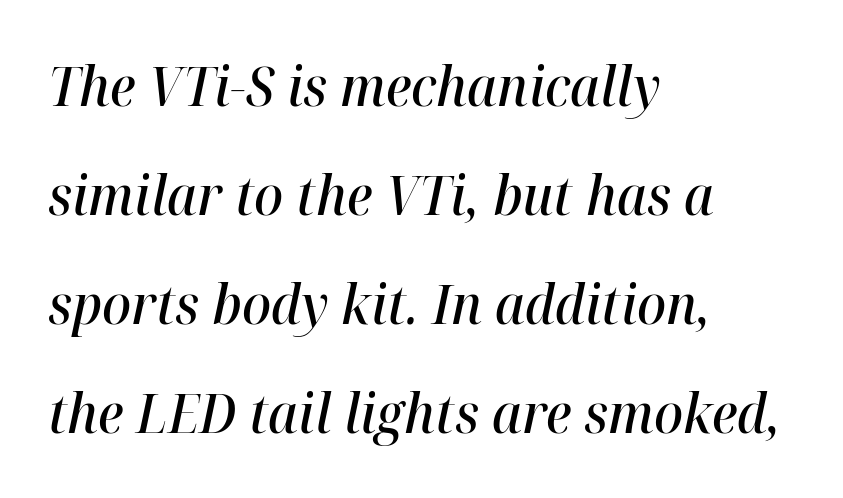
Q: Is the text bold? A: Semi-bold.
Q: Is the text italic (slanted)? A: Yes, it leans right by about 12 degrees.
Q: Is the text underlined? A: No.
Q: How is the paragraph aligned? A: Left-aligned.
Q: Is the spacing between letters normal or unusually wide? A: Normal.
Q: Is the spacing between lines tight, normal or loose? A: Loose.
Q: Width (condensed, normal, or wide)? A: Normal.
Q: Stroke contrast? A: High.
Q: x-height? A: Medium.
Q: Monospaced? A: No.
